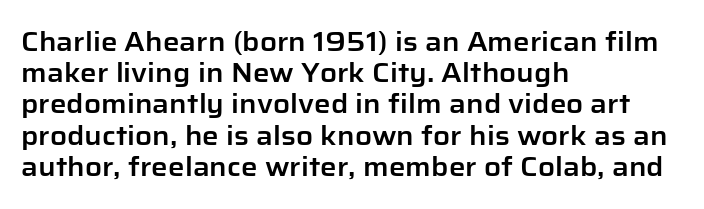
{"italic": "no", "underline": "no", "align": "left", "line_spacing_ratio": 1.2, "letter_spacing": "normal", "letter_spacing_em": 0.0, "glyph_px": 26}
